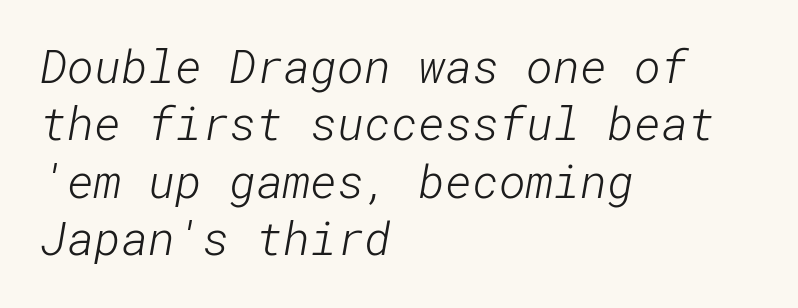
Any mark beneath the type? The region is blank. This sample keeps an unexceptional amount of space between lines. Between one letter and the next there's only the usual sliver of space. A typesetter would label this face a sans.
